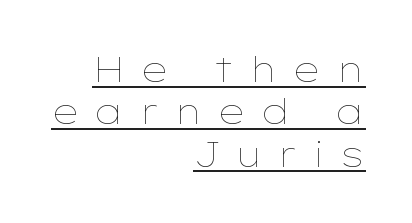
{"italic": "no", "bold": "no", "weight": "thin", "width": "wide", "stroke_contrast": "low", "x_height": "medium", "monospaced": "no", "underline": "yes", "align": "right", "line_spacing_ratio": 1.21, "letter_spacing": "wide", "letter_spacing_em": 0.42, "glyph_px": 35}
